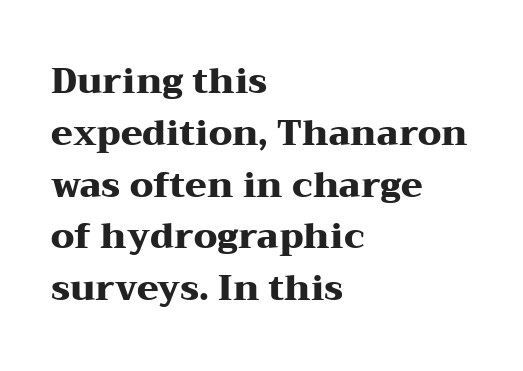
The image shows 35 px heavy, wide serif type, upright; set left-aligned, normal line spacing (1.48x), normal letter spacing, not underlined; medium stroke contrast and a medium x-height.
